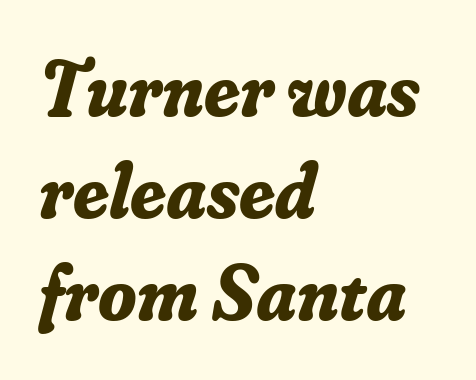
The image shows 78 px bold serif type, italic (leaning right); set left-aligned, normal line spacing (1.31x), normal letter spacing, not underlined; low stroke contrast and a small x-height.
